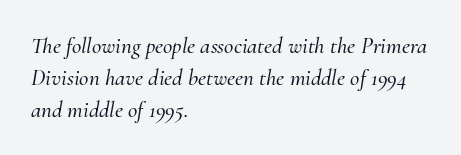
The image shows 23 px text type, italic (leaning right); set left-aligned, normal line spacing (1.39x), normal letter spacing, not underlined.
